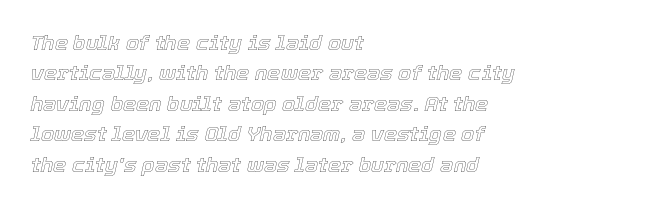
Where is the straight margin? On the left. Only glyphs here, with clear space below each row. The designer left line spacing at the default. The rendering applies a slant to the glyphs. Between one letter and the next there's only the usual sliver of space.
